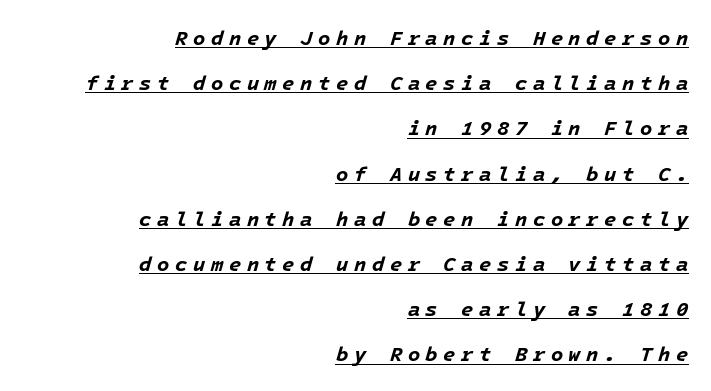
This rendering uses right alignment, leaving the left contour irregular. In designer terms, the underline attribute is active on this setting. You'd pick this weight for a headline — it's a proper bold. Between one letter and the next there's a generous, obvious gap.
